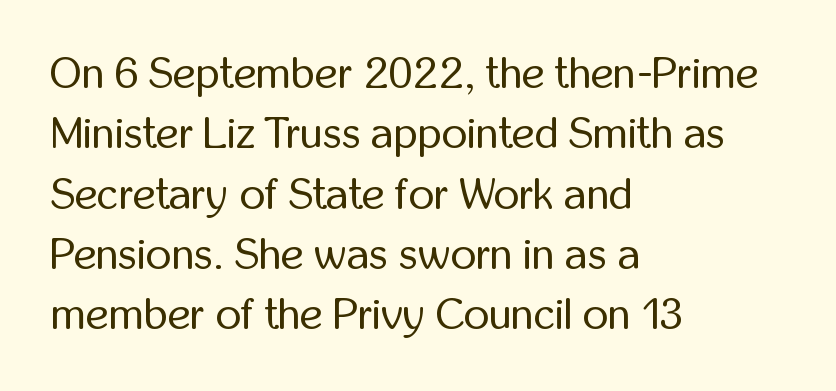
Nope, not italic — everything's standing straight. There is no visible air inserted between adjacent glyphs. The leading is moderate, giving the passage an even texture. Bare-footed words on every line.
